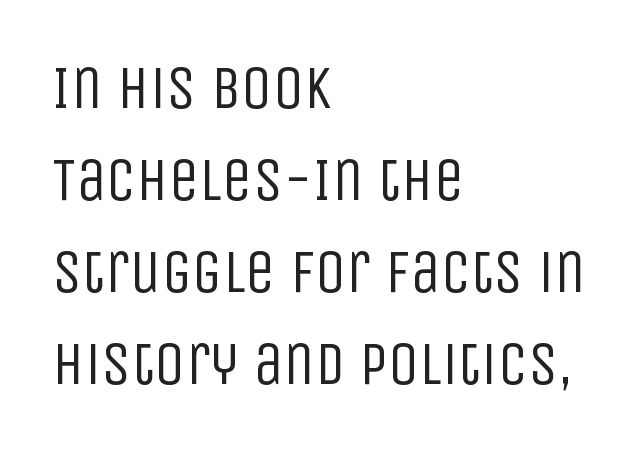
Q: Is the text bold? A: No.
Q: Is the text italic (slanted)? A: No, it is upright.
Q: Is the typeface a serif or a sans-serif typeface? A: Sans-serif.
Q: Is the text underlined? A: No.
Q: How is the paragraph aligned? A: Left-aligned.
Q: Is the spacing between letters normal or unusually wide? A: Normal.
Q: Is the spacing between lines tight, normal or loose? A: Normal.
Q: Width (condensed, normal, or wide)? A: Condensed.
Q: Stroke contrast? A: Low.
Q: x-height? A: Large.
Q: Monospaced? A: No.
